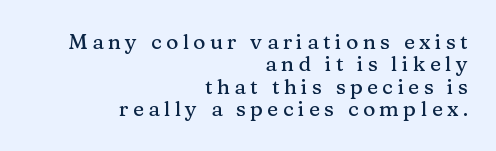
The image shows 21 px text type, upright; set right-aligned, tight line spacing (1.07x), unusually wide letter spacing (+0.21 em), not underlined.
